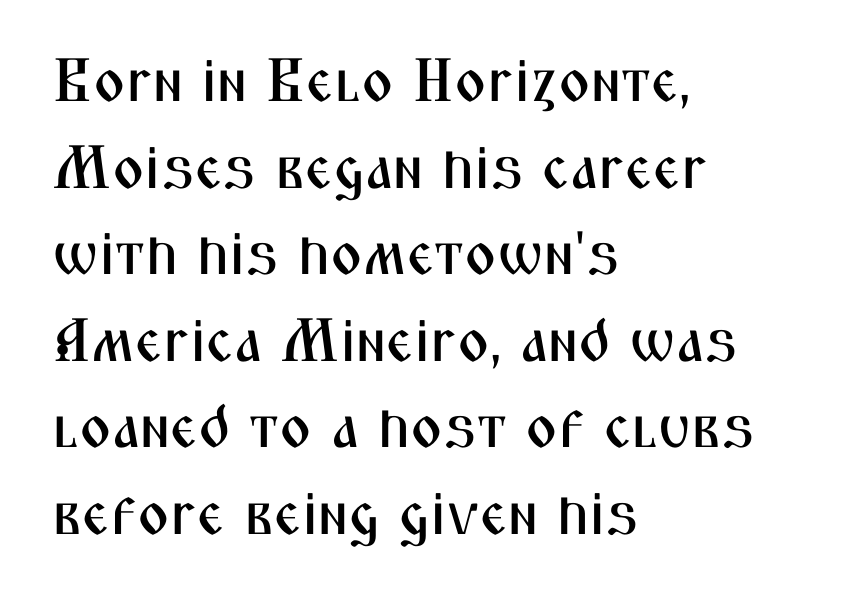
The image shows 61 px condensed sans-serif type, upright; set left-aligned, normal line spacing (1.42x), normal letter spacing, not underlined; medium stroke contrast and a medium x-height.
